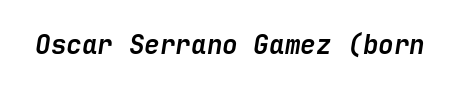
Q: Is the text bold? A: Yes.
Q: Is the text italic (slanted)? A: Yes, it leans right by about 9 degrees.
Q: Is the text underlined? A: No.
Q: Is the spacing between letters normal or unusually wide? A: Normal.
